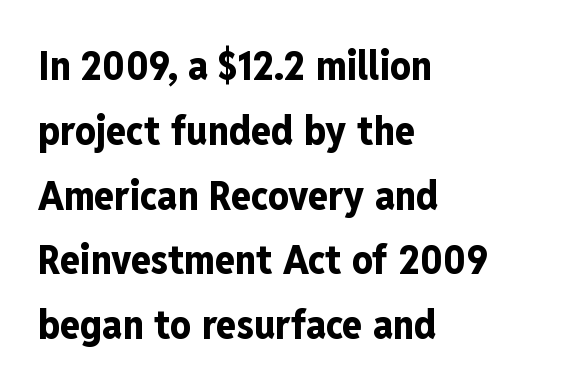
The image shows 41 px bold, condensed sans-serif type, upright; set left-aligned, normal line spacing (1.58x), normal letter spacing, not underlined; low stroke contrast and a medium x-height.
